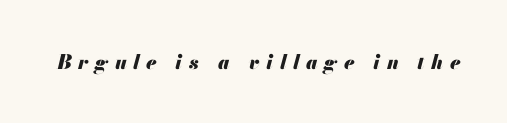
The image shows 20 px bold type, italic (leaning right); set unusually wide letter spacing (+0.34 em), not underlined.
